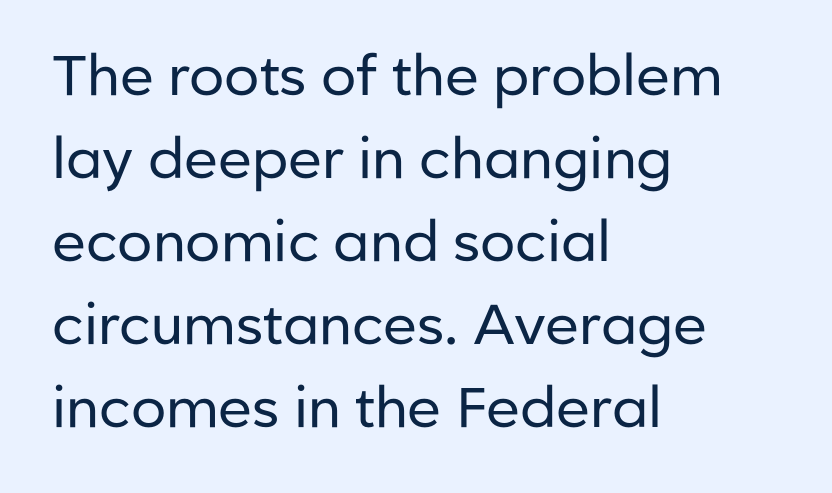
Q: Is the text bold? A: No.
Q: Is the text italic (slanted)? A: No, it is upright.
Q: Is the typeface a serif or a sans-serif typeface? A: Sans-serif.
Q: Is the text underlined? A: No.
Q: How is the paragraph aligned? A: Left-aligned.
Q: Is the spacing between letters normal or unusually wide? A: Normal.
Q: Is the spacing between lines tight, normal or loose? A: Normal.
Q: Width (condensed, normal, or wide)? A: Normal.
Q: Stroke contrast? A: Low.
Q: x-height? A: Medium.
Q: Monospaced? A: No.
